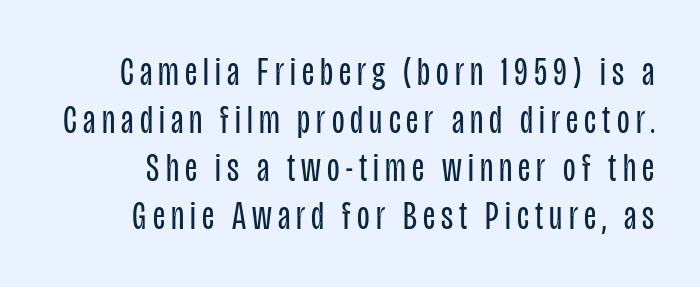
The image shows 41 px regular-weight, condensed sans-serif type, upright; set line spacing 1.17x, not underlined; low stroke contrast and a large x-height.
